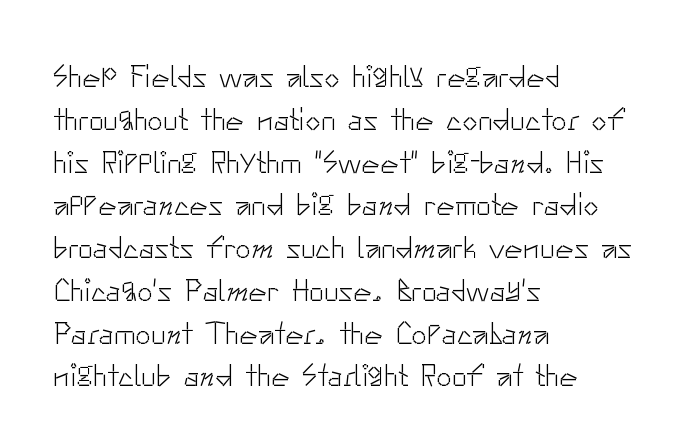
The image shows 31 px light sans-serif type, upright; set left-aligned, normal line spacing (1.38x), normal letter spacing, not underlined; low stroke contrast and a small x-height.
